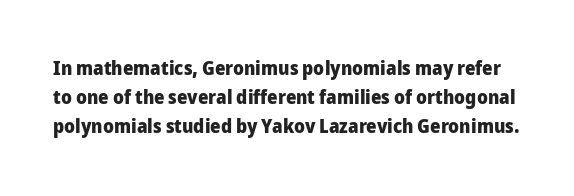
Q: Is the text bold? A: Yes.
Q: Is the text italic (slanted)? A: No, it is upright.
Q: Is the text underlined? A: No.
Q: Is the spacing between letters normal or unusually wide? A: Normal.
Q: Is the spacing between lines tight, normal or loose? A: Normal.
